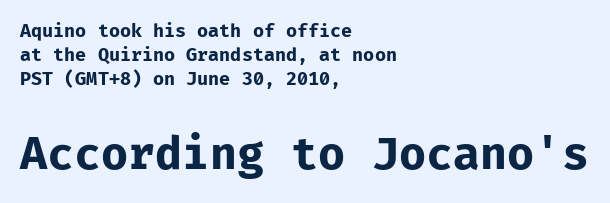
The image shows 44 px bold sans-serif type, upright, monospaced; set left-aligned, normal line spacing (1.34x), normal letter spacing, not underlined; the second (bottom) block is 2.44x larger; low stroke contrast and a medium x-height.
